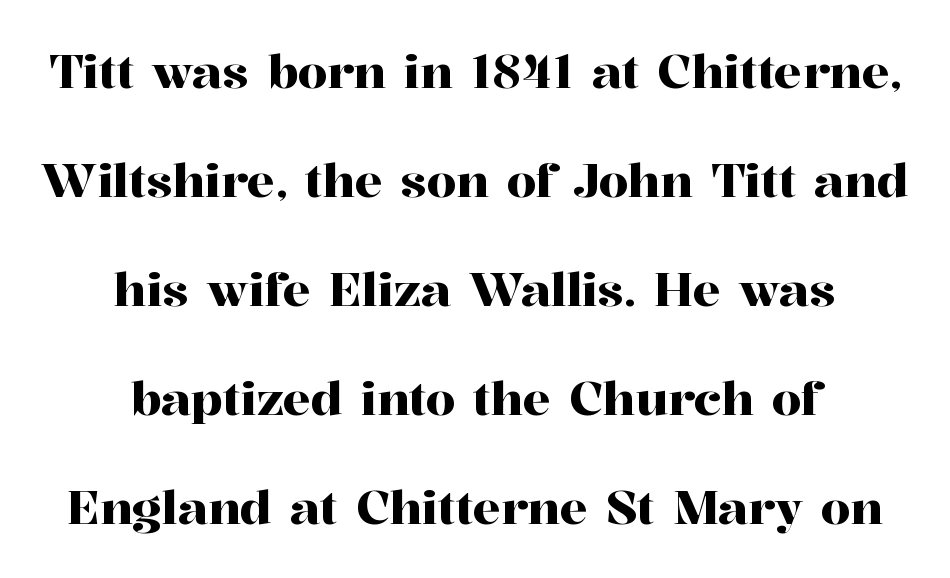
The typesetter chose a symmetrical, centered arrangement here. Quick note: interline space is abundant. Lines of text with bare space underneath. Letterform terminals end in serifs throughout the passage. Posture: straight, roman, zero tilt.
